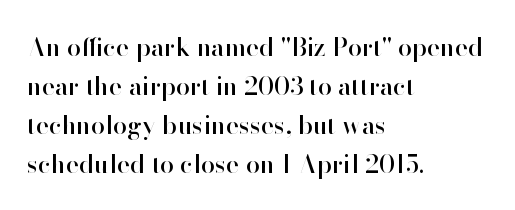
{"italic": "no", "underline": "no", "align": "left", "line_spacing": "normal", "line_spacing_ratio": 1.56, "letter_spacing": "normal", "letter_spacing_em": 0.0, "glyph_px": 25}
